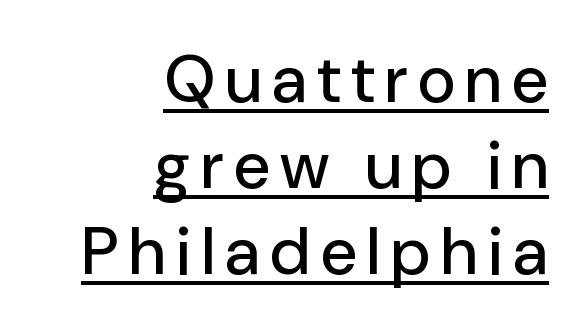
The passage shown is typed in a proportional face where columns would drift. Every character sits straight up, as roman type does. Does a line run under the words? Yes, clearly. Check where the strokes stop: nothing finishes them off — pure sans.
